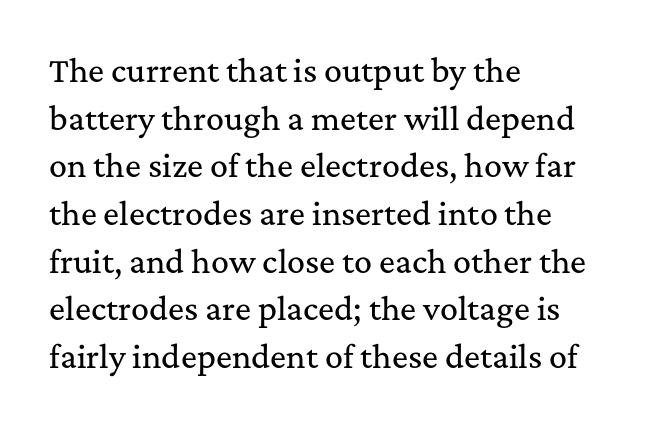
Q: Is the text italic (slanted)? A: No, it is upright.
Q: Is the typeface a serif or a sans-serif typeface? A: Serif.
Q: Is the text underlined? A: No.
Q: How is the paragraph aligned? A: Left-aligned.
Q: Is the spacing between letters normal or unusually wide? A: Normal.
Q: Is the spacing between lines tight, normal or loose? A: Normal.
Q: Width (condensed, normal, or wide)? A: Normal.
Q: Stroke contrast? A: Medium.
Q: x-height? A: Medium.
Q: Monospaced? A: No.
